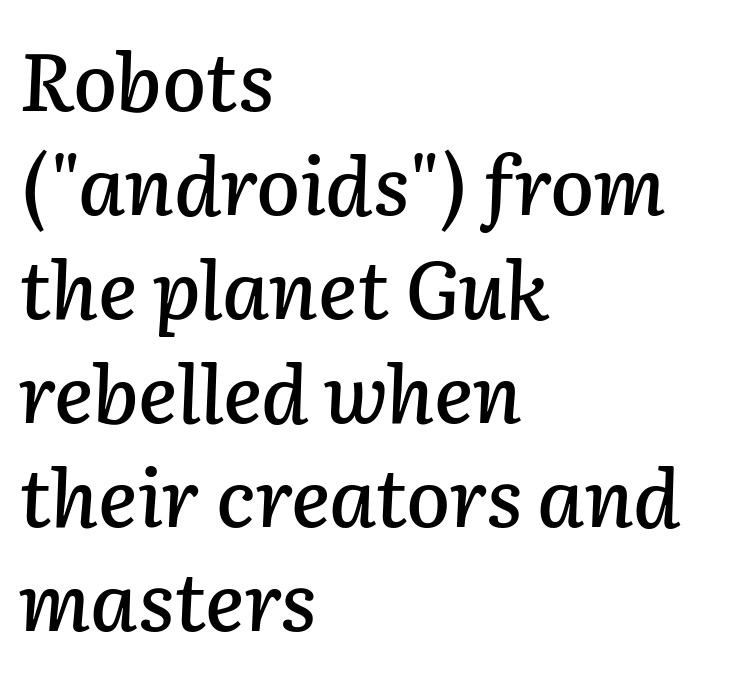
Q: Is the text italic (slanted)? A: Yes, it leans right by about 2 degrees.
Q: Is the text underlined? A: No.
Q: How is the paragraph aligned? A: Left-aligned.
Q: Is the spacing between letters normal or unusually wide? A: Normal.
Q: Is the spacing between lines tight, normal or loose? A: Normal.
Q: Width (condensed, normal, or wide)? A: Normal.
Q: Stroke contrast? A: Low.
Q: x-height? A: Medium.
Q: Monospaced? A: No.
